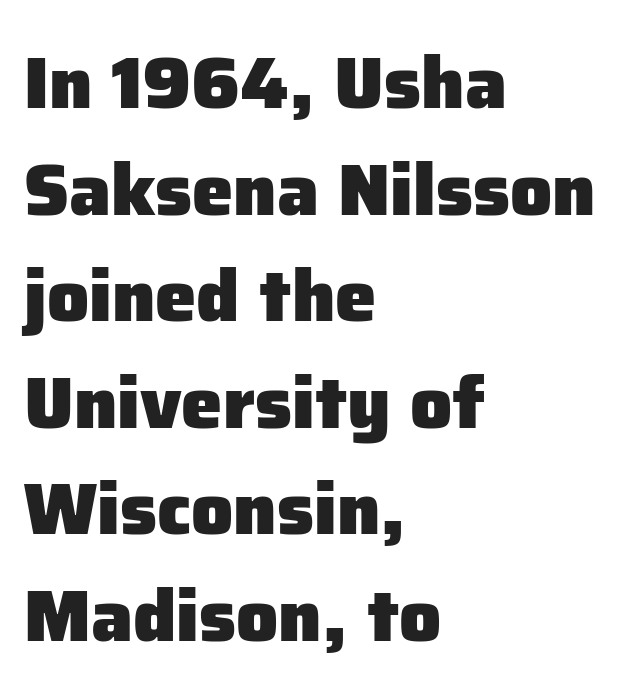
{"serif": "no", "italic": "no", "bold": "yes", "weight": "heavy", "width": "normal", "stroke_contrast": "low", "x_height": "medium", "monospaced": "no", "underline": "no", "align": "left", "line_spacing": "normal", "line_spacing_ratio": 1.44, "letter_spacing": "normal", "letter_spacing_em": 0.0, "glyph_px": 74}
